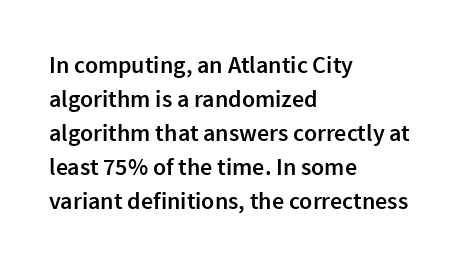
The image shows 24 px text type, upright; set left-aligned, normal line spacing (1.42x), normal letter spacing, not underlined.
